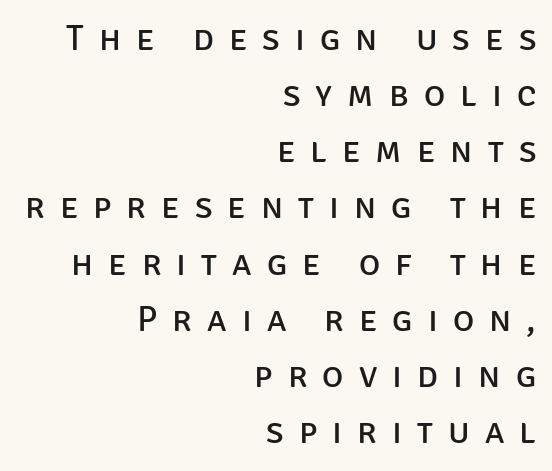
{"serif": "no", "italic": "no", "bold": "no", "weight": "regular", "width": "normal", "stroke_contrast": "low", "x_height": "large", "monospaced": "no", "underline": "no", "align": "right", "line_spacing": "normal", "line_spacing_ratio": 1.56, "letter_spacing": "wide", "letter_spacing_em": 0.42, "glyph_px": 36}
